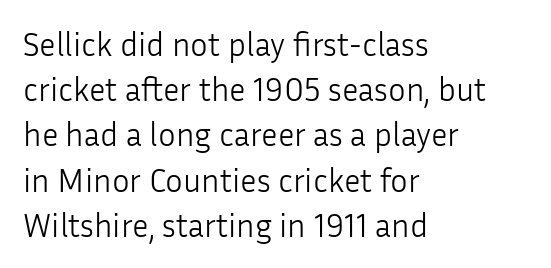
The image shows 33 px light sans-serif type, upright; set left-aligned, normal line spacing (1.37x), normal letter spacing, not underlined; low stroke contrast and a medium x-height.
